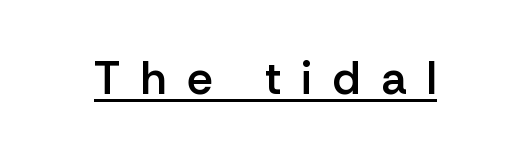
Its strokes are somewhat broadened, the hallmark of semibold type. What stands out about the letter spacing? Its width — letters are far apart. Spacing verdict: proportional, widths tailored to each character. Unlike italic type, these characters show no tilt at all. This rendering features underlined lettering.
